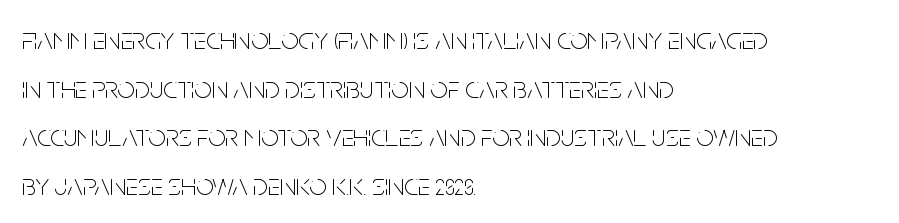
Q: Is the text bold? A: No.
Q: Is the text italic (slanted)? A: No, it is upright.
Q: Is the typeface a serif or a sans-serif typeface? A: Sans-serif.
Q: Is the text underlined? A: No.
Q: How is the paragraph aligned? A: Left-aligned.
Q: Is the spacing between letters normal or unusually wide? A: Normal.
Q: Is the spacing between lines tight, normal or loose? A: Normal.
Q: Width (condensed, normal, or wide)? A: Condensed.
Q: Stroke contrast? A: Low.
Q: x-height? A: Large.
Q: Monospaced? A: No.
